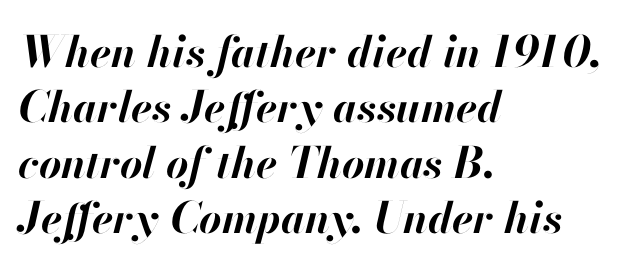
Q: Is the text bold? A: Yes.
Q: Is the text italic (slanted)? A: Yes, it leans right by about 13 degrees.
Q: Is the text underlined? A: No.
Q: How is the paragraph aligned? A: Left-aligned.
Q: Is the spacing between letters normal or unusually wide? A: Normal.
Q: Is the spacing between lines tight, normal or loose? A: Normal.
Q: Width (condensed, normal, or wide)? A: Normal.
Q: Stroke contrast? A: High.
Q: x-height? A: Small.
Q: Monospaced? A: No.
